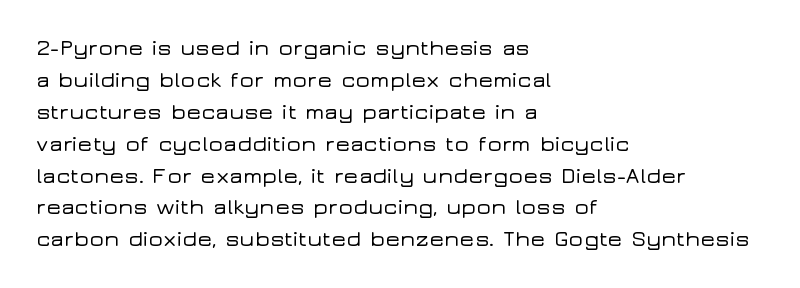
The image shows 22 px text type, upright; set left-aligned, normal line spacing (1.45x), normal letter spacing, not underlined.
